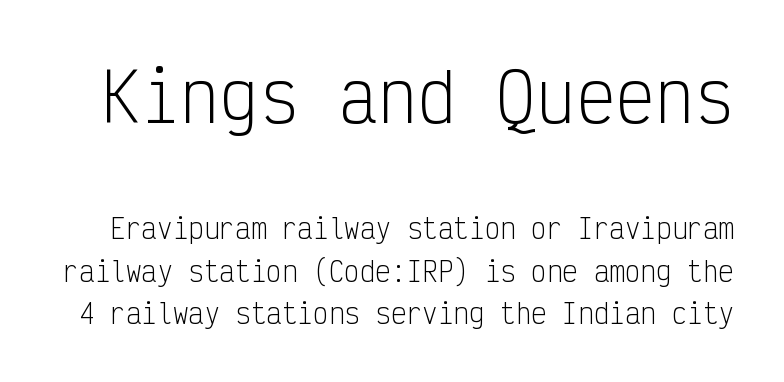
Monospaced: the letters line up in strict vertical columns. Stroke terminals: plain, sans-serif. This reads as an unemphasized weight, regular at the heaviest. Does the leading feel generous? No, just average.
